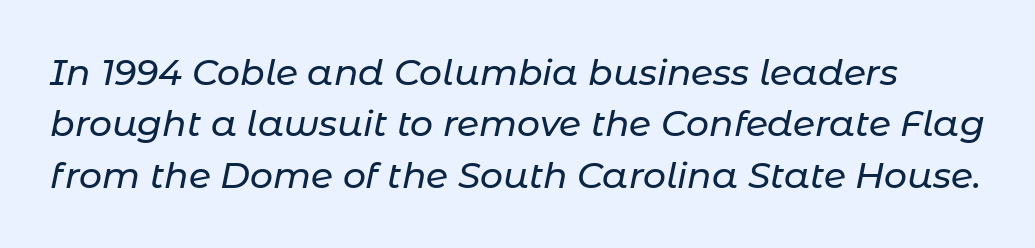
The image shows 36 px text type, italic (leaning right); set normal line spacing (1.43x), normal letter spacing, not underlined; low stroke contrast and a medium x-height.
